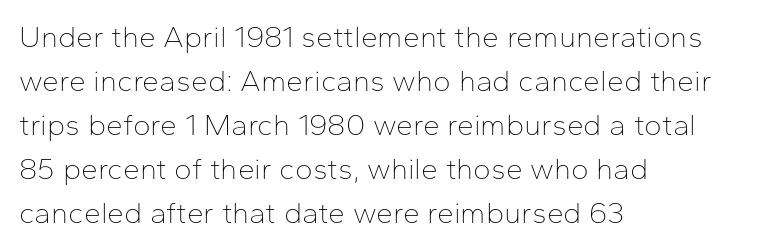
You could not count columns in this text — the font is proportionally spaced. Serifs: no, the terminals of the letterforms are clean. The rag falls on the right side of this text block. Unmarked baselines from the first word to the last. The typesetting does not lean heavy: it is not bold.
